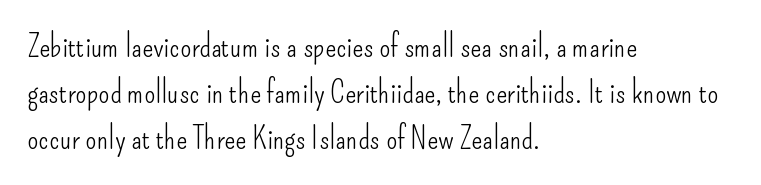
Line spacing here is normal. A quiet, ordinary-to-light weight characterises the typeface. These lines are set flush left with a ragged right edge. Italic? Not at all — the glyphs are vertical. This sample has the flowing, uneven cadence of proportional lettering.
